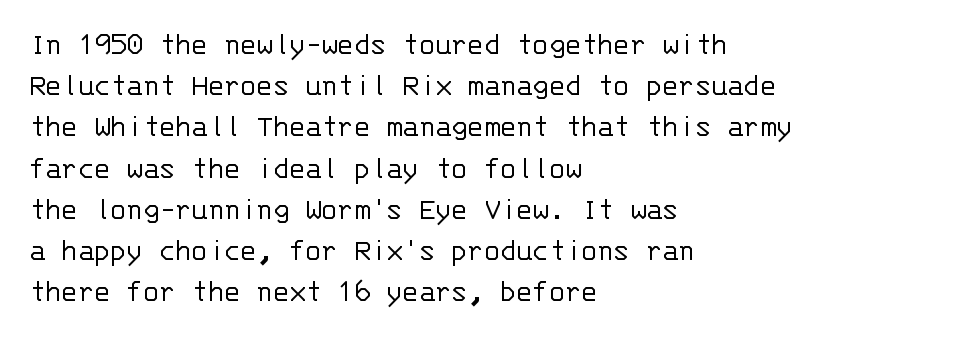
{"serif": "no", "italic": "no", "bold": "no", "weight": "light", "width": "normal", "stroke_contrast": "low", "x_height": "large", "monospaced": "yes", "underline": "no", "align": "left", "line_spacing": "normal", "line_spacing_ratio": 1.25, "letter_spacing": "normal", "letter_spacing_em": 0.0, "glyph_px": 33}
